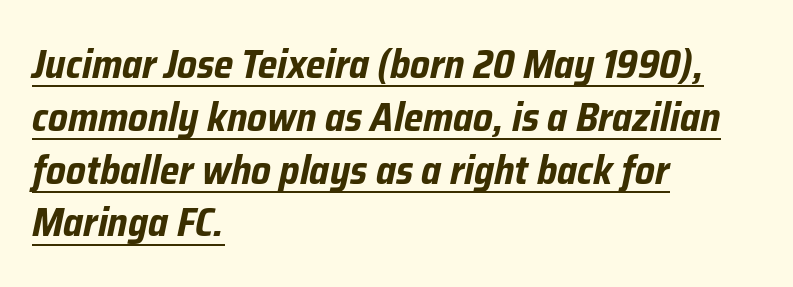
Q: Is the text bold? A: Yes.
Q: Is the text italic (slanted)? A: Yes, it leans right by about 12 degrees.
Q: Is the text underlined? A: Yes.
Q: How is the paragraph aligned? A: Left-aligned.
Q: Is the spacing between letters normal or unusually wide? A: Normal.
Q: Is the spacing between lines tight, normal or loose? A: Normal.
Q: Width (condensed, normal, or wide)? A: Condensed.
Q: Stroke contrast? A: Low.
Q: x-height? A: Medium.
Q: Monospaced? A: No.
